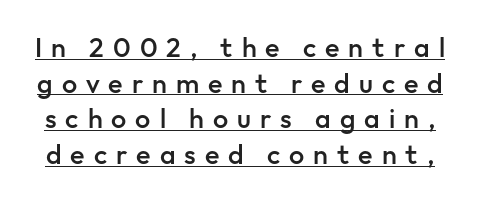
The image shows 27 px text type, upright; set normal line spacing (1.32x), unusually wide letter spacing (+0.33 em), underlined.
